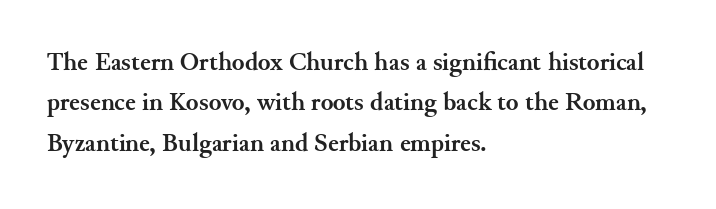
{"italic": "no", "bold": "yes", "underline": "no", "align": "left", "line_spacing": "normal", "line_spacing_ratio": 1.55, "letter_spacing": "normal", "letter_spacing_em": 0.0, "glyph_px": 26}
